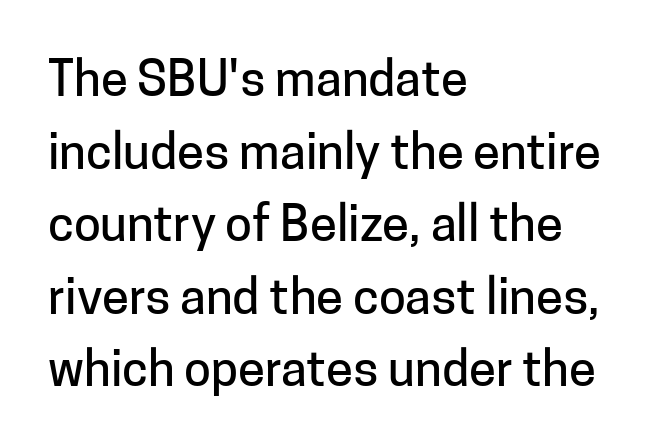
The type sits square on the baseline with zero lean. This rendering features lettering with no underline. The type is set solid horizontally, with unmodified tracking. Each letter keeps its own natural width here, so spacing adapts to shape.
